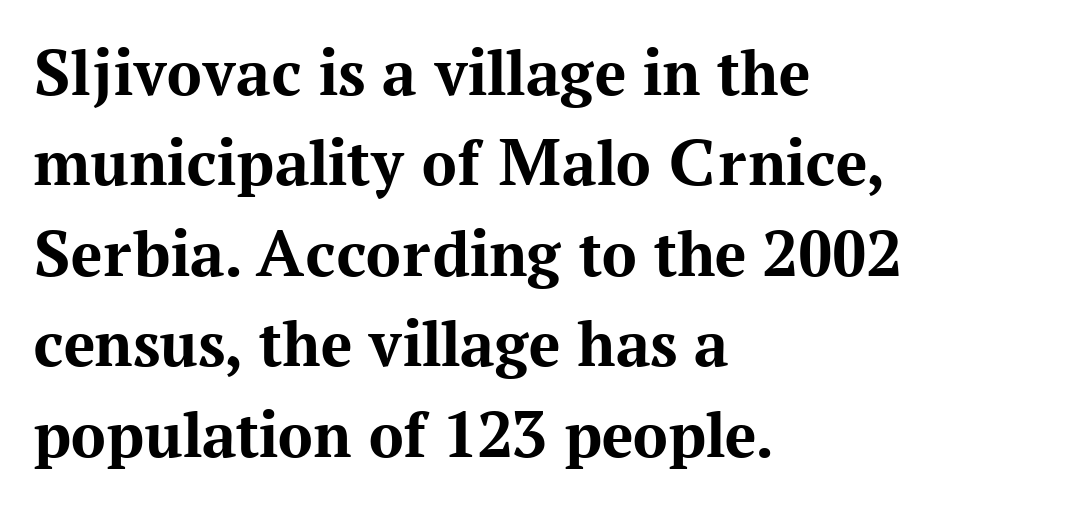
Q: Is the text bold? A: Yes.
Q: Is the text italic (slanted)? A: No, it is upright.
Q: Is the typeface a serif or a sans-serif typeface? A: Serif.
Q: Is the text underlined? A: No.
Q: How is the paragraph aligned? A: Left-aligned.
Q: Is the spacing between letters normal or unusually wide? A: Normal.
Q: Is the spacing between lines tight, normal or loose? A: Normal.
Q: Width (condensed, normal, or wide)? A: Normal.
Q: Stroke contrast? A: Medium.
Q: x-height? A: Medium.
Q: Monospaced? A: No.
